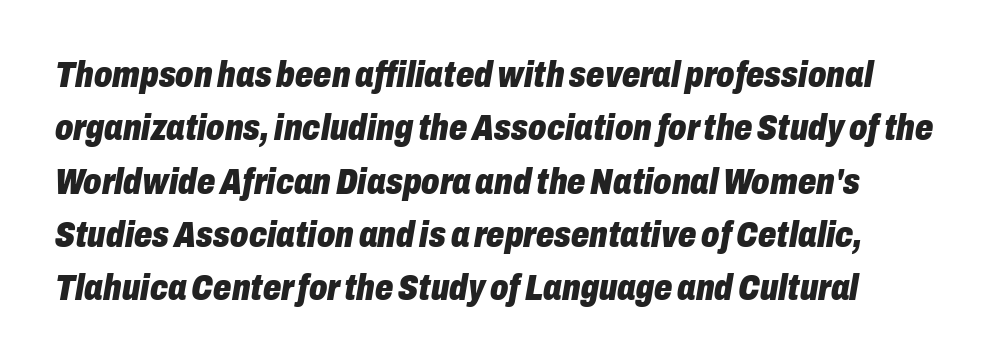
Q: Is the text bold? A: Yes.
Q: Is the text italic (slanted)? A: Yes, it leans right by about 10 degrees.
Q: Is the text underlined? A: No.
Q: Is the spacing between letters normal or unusually wide? A: Normal.
Q: Is the spacing between lines tight, normal or loose? A: Normal.
Q: Width (condensed, normal, or wide)? A: Condensed.
Q: Stroke contrast? A: Low.
Q: x-height? A: Medium.
Q: Monospaced? A: No.
